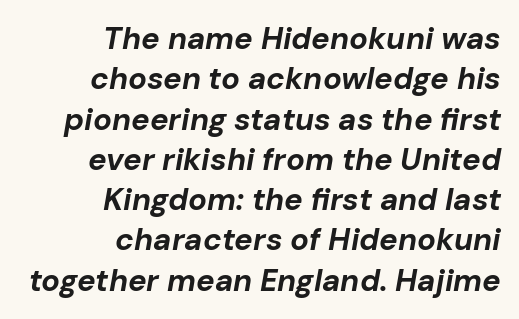
The image shows 31 px bold type, italic (leaning right); set right-aligned, normal line spacing (1.3x), normal letter spacing, not underlined; low stroke contrast and a medium x-height.
